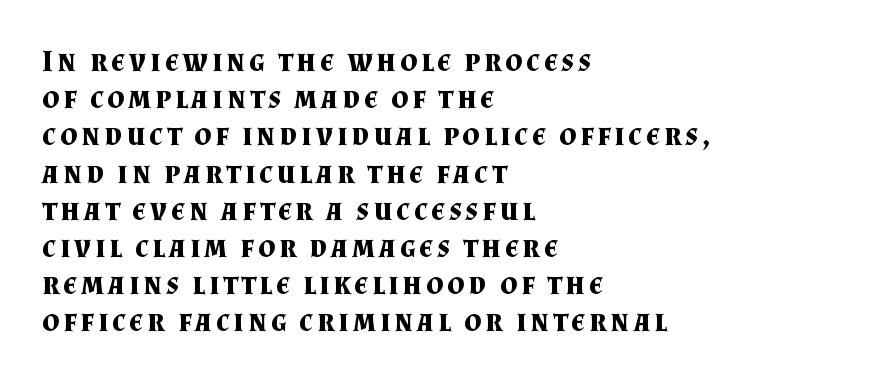
This sample uses an upright cut, with every glyph sitting square on the baseline. Note: serifs present on the glyphs. The glyphs have the mass of a bold cut. The specimen omits any rule beneath the text block's lines. Line beginnings align vertically; line endings do not. These lines are rendered in a variable-pitch font.
